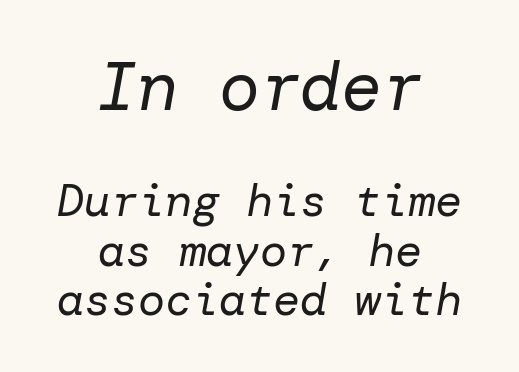
What's the leading like? Squeezed, with rows nearly overlapping. Does the bottom block carry the larger type? No, the top block does. Slanted lettering throughout. Nobody touched the tracking dial on this one.
